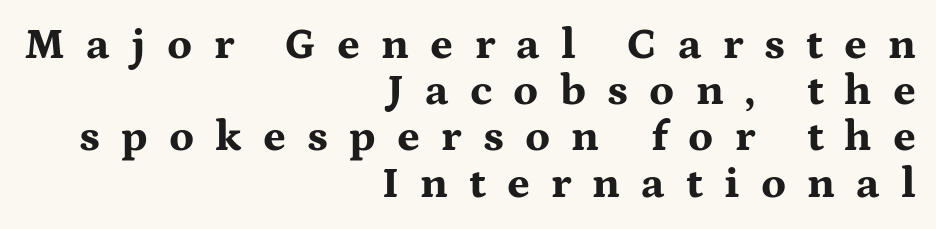
{"serif": "yes", "italic": "no", "bold": "yes", "weight": "bold", "width": "wide", "stroke_contrast": "medium", "x_height": "medium", "monospaced": "no", "underline": "no", "align": "right", "line_spacing": "tight", "line_spacing_ratio": 1.05, "letter_spacing": "wide", "letter_spacing_em": 0.48, "glyph_px": 44}
